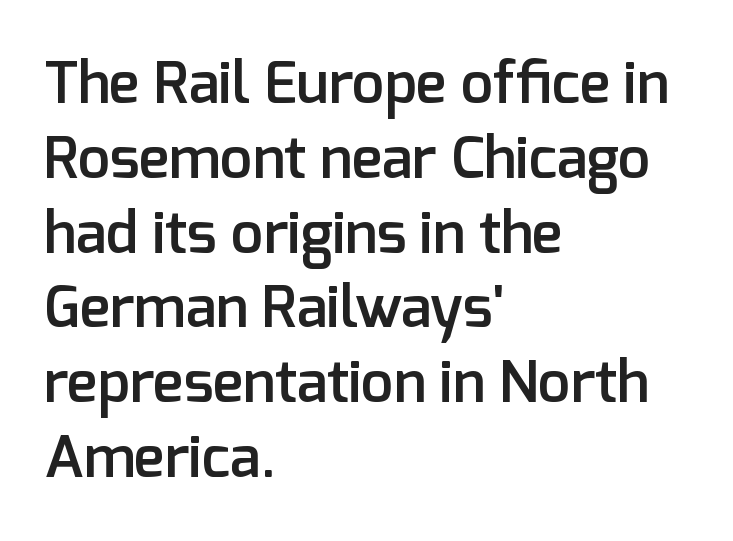
Serif or sans? Sans — the stroke terminals are bare. These lines were composed using upright roman letters. Students, this is semibold: more ink than regular, less than bold. The face used here is rendered with its standard letterfit. Each letter keeps its own natural width here, so spacing adapts to shape. Reading down the block, your eye returns to a fixed left position each line.
